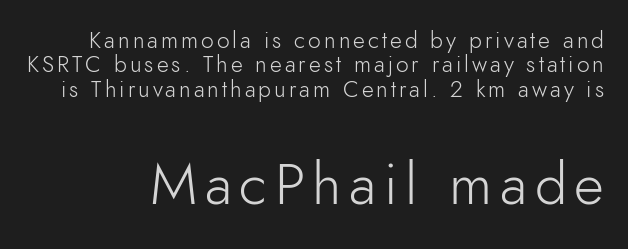
{"serif": "no", "italic": "no", "bold": "no", "weight": "light", "width": "normal", "stroke_contrast": "low", "x_height": "small", "monospaced": "no", "underline": "no", "line_spacing": "tight", "line_spacing_ratio": 1.06, "larger_block": "second", "size_ratio": 2.52, "glyph_px": 58}
